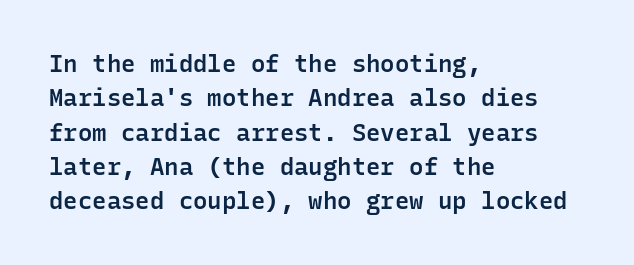
Q: Is the text bold? A: Semi-bold.
Q: Is the text italic (slanted)? A: No, it is upright.
Q: Is the text underlined? A: No.
Q: How is the paragraph aligned? A: Left-aligned.
Q: Is the spacing between letters normal or unusually wide? A: Normal.
Q: Is the spacing between lines tight, normal or loose? A: Normal.
